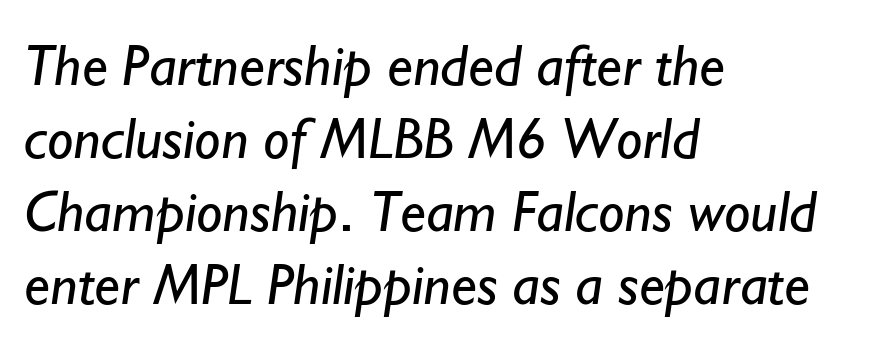
{"serif": "no", "bold": "no", "weight": "regular", "width": "normal", "stroke_contrast": "low", "x_height": "small", "monospaced": "no", "underline": "no", "align": "left", "line_spacing_ratio": 1.24, "letter_spacing": "normal", "letter_spacing_em": 0.0, "glyph_px": 59}
